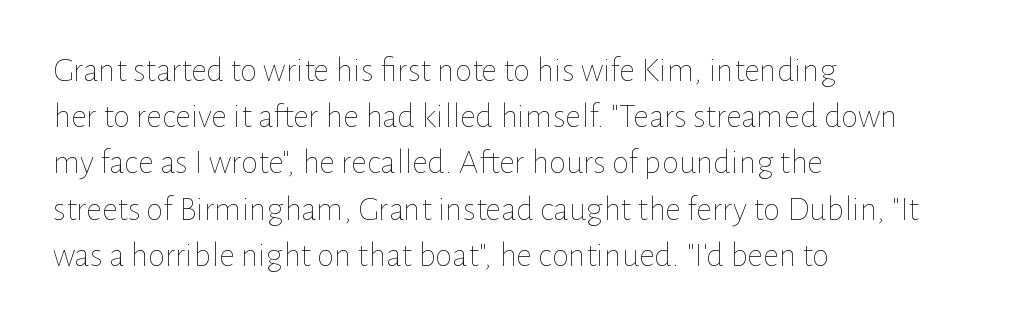
{"italic": "no", "bold": "no", "weight": "thin", "width": "normal", "stroke_contrast": "low", "x_height": "medium", "monospaced": "no", "underline": "no", "align": "left", "line_spacing": "normal", "line_spacing_ratio": 1.32, "letter_spacing": "normal", "letter_spacing_em": 0.0, "glyph_px": 35}
